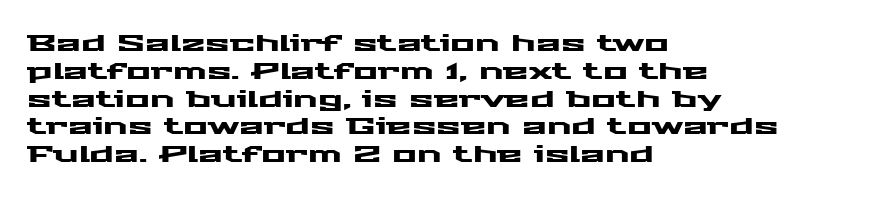
Q: Is the text italic (slanted)? A: No, it is upright.
Q: Is the text underlined? A: No.
Q: How is the paragraph aligned? A: Left-aligned.
Q: Is the spacing between letters normal or unusually wide? A: Normal.
